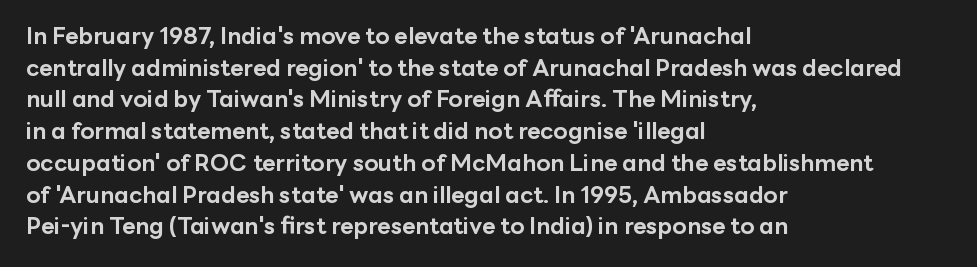
Q: Is the text bold? A: Yes.
Q: Is the text italic (slanted)? A: No, it is upright.
Q: Is the text underlined? A: No.
Q: How is the paragraph aligned? A: Left-aligned.
Q: Is the spacing between letters normal or unusually wide? A: Normal.
Q: Is the spacing between lines tight, normal or loose? A: Normal.
